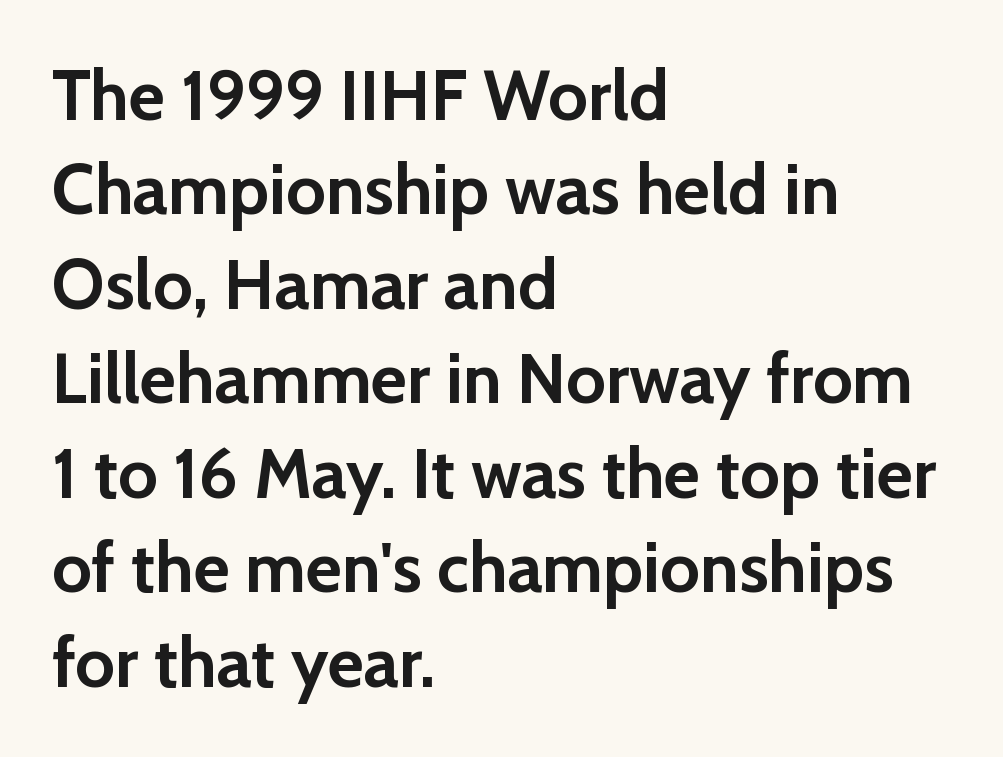
The image shows 70 px semibold sans-serif type, upright; set left-aligned, normal line spacing (1.35x), normal letter spacing, not underlined; low stroke contrast and a medium x-height.
